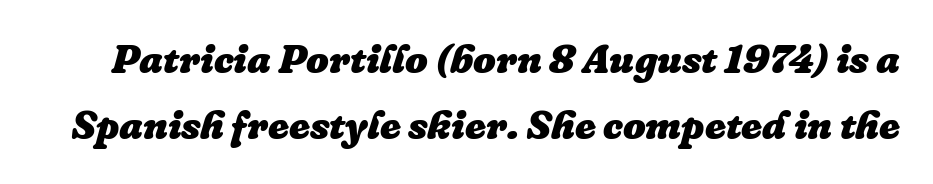
Summary of weight: heavy, a full bold. Only glyphs here, with clear space below each row. Each new line begins a customary step beneath the previous one. Characters are canted at an angle relative to the baseline's perpendicular. Think of a printed novel: that variable character pitch is what you see here. The passage shown has conventional tracking throughout.
